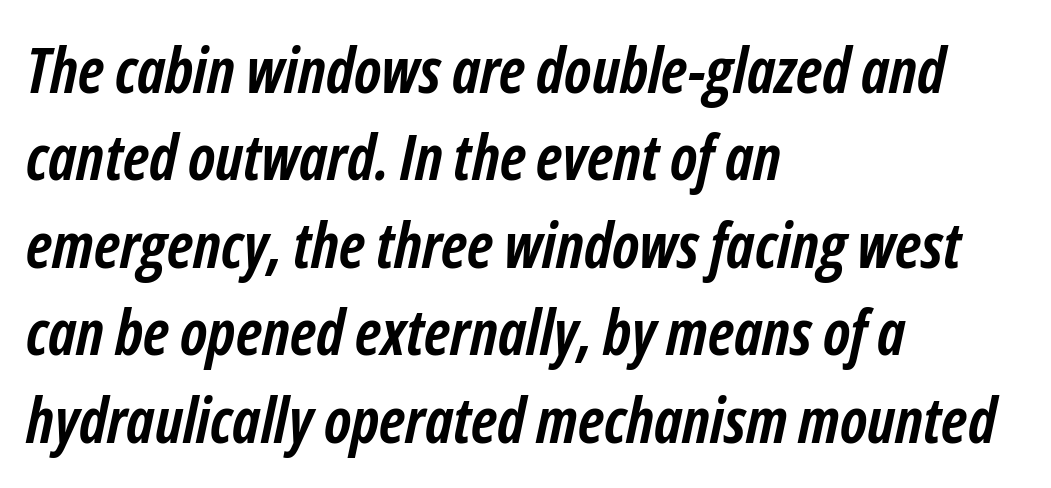
{"italic": "yes", "lean": "right", "slant_degrees": 12, "bold": "yes", "weight": "semibold", "width": "condensed", "stroke_contrast": "low", "x_height": "medium", "monospaced": "no", "underline": "no", "align": "left", "line_spacing": "normal", "line_spacing_ratio": 1.41, "letter_spacing": "normal", "letter_spacing_em": 0.0, "glyph_px": 62}
